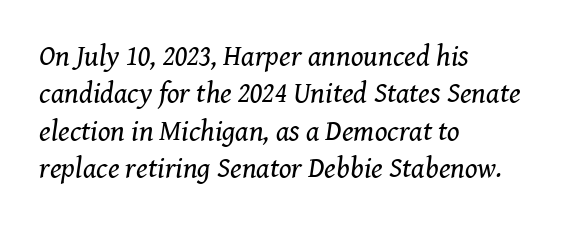
{"serif": "yes", "italic": "yes", "lean": "right", "slant_degrees": 8, "bold": "no", "weight": "regular", "width": "normal", "stroke_contrast": "medium", "x_height": "medium", "monospaced": "no", "underline": "no", "align": "left", "line_spacing": "normal", "line_spacing_ratio": 1.29, "letter_spacing": "normal", "letter_spacing_em": 0.0, "glyph_px": 29}
